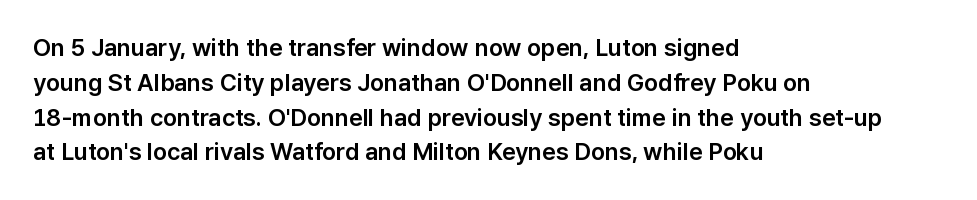
The image shows 24 px text type, upright; set left-aligned, normal line spacing (1.45x), normal letter spacing, not underlined.
